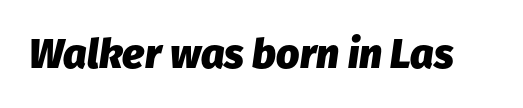
Q: Is the text bold? A: Yes.
Q: Is the text italic (slanted)? A: Yes, it leans right by about 8 degrees.
Q: Is the text underlined? A: No.
Q: Is the spacing between letters normal or unusually wide? A: Normal.
Q: Width (condensed, normal, or wide)? A: Normal.
Q: Stroke contrast? A: Low.
Q: x-height? A: Medium.
Q: Monospaced? A: No.
